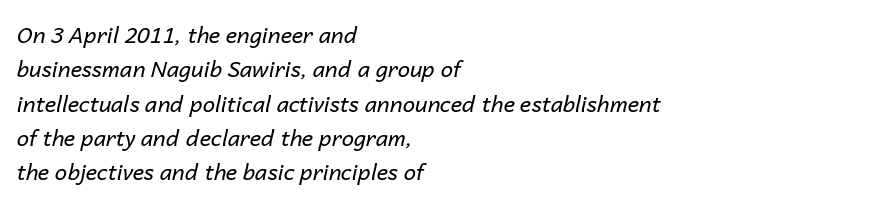
Q: Is the text bold? A: No.
Q: Is the text italic (slanted)? A: Yes, it leans right by about 14 degrees.
Q: Is the text underlined? A: No.
Q: How is the paragraph aligned? A: Left-aligned.
Q: Is the spacing between letters normal or unusually wide? A: Normal.
Q: Is the spacing between lines tight, normal or loose? A: Normal.
